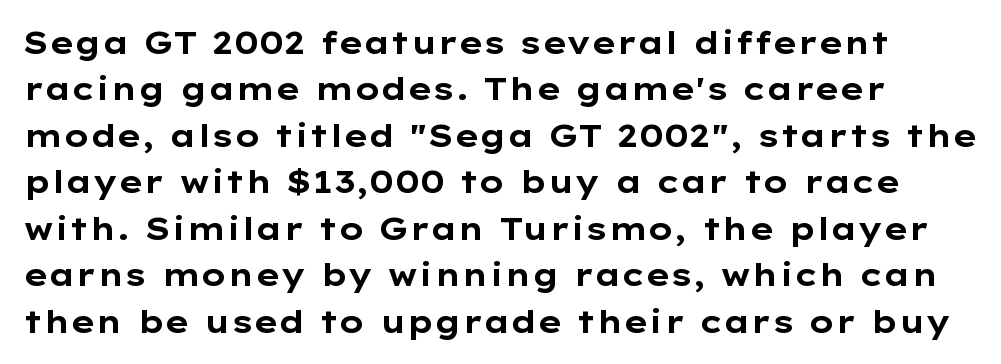
{"serif": "no", "italic": "no", "bold": "yes", "weight": "bold", "width": "wide", "stroke_contrast": "low", "x_height": "medium", "monospaced": "no", "underline": "no", "line_spacing": "normal", "line_spacing_ratio": 1.5, "letter_spacing": "normal", "letter_spacing_em": 0.0, "glyph_px": 31}
